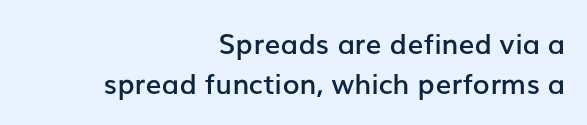
The image shows 28 px semibold sans-serif type, upright; set right-aligned, normal line spacing (1.44x), normal letter spacing, not underlined; low stroke contrast and a medium x-height.
